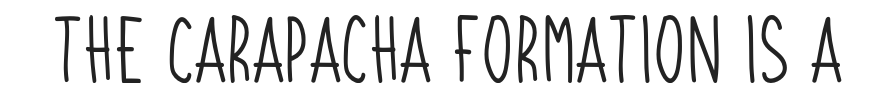
The image shows 66 px light, condensed sans-serif type; set normal letter spacing, not underlined; low stroke contrast and a large x-height.
